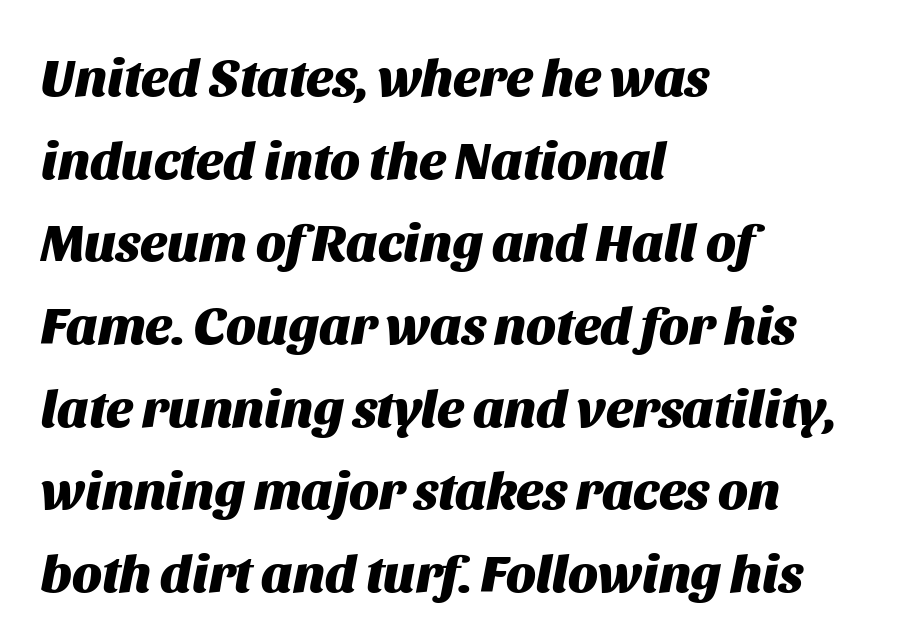
{"italic": "yes", "lean": "right", "slant_degrees": 11, "bold": "yes", "weight": "heavy", "width": "normal", "stroke_contrast": "medium", "x_height": "large", "monospaced": "no", "underline": "no", "align": "left", "line_spacing": "normal", "line_spacing_ratio": 1.56, "letter_spacing": "normal", "letter_spacing_em": 0.0, "glyph_px": 53}
